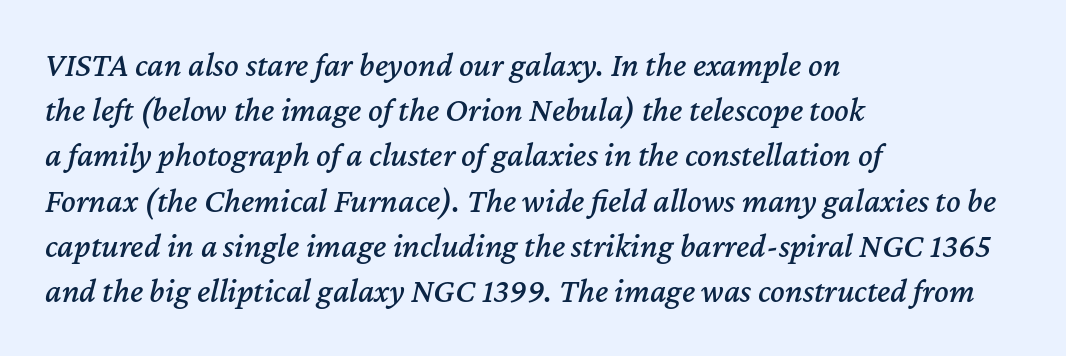
The image shows 34 px text type, italic (leaning right); set left-aligned, normal line spacing (1.33x), normal letter spacing, not underlined; medium stroke contrast and a medium x-height.
